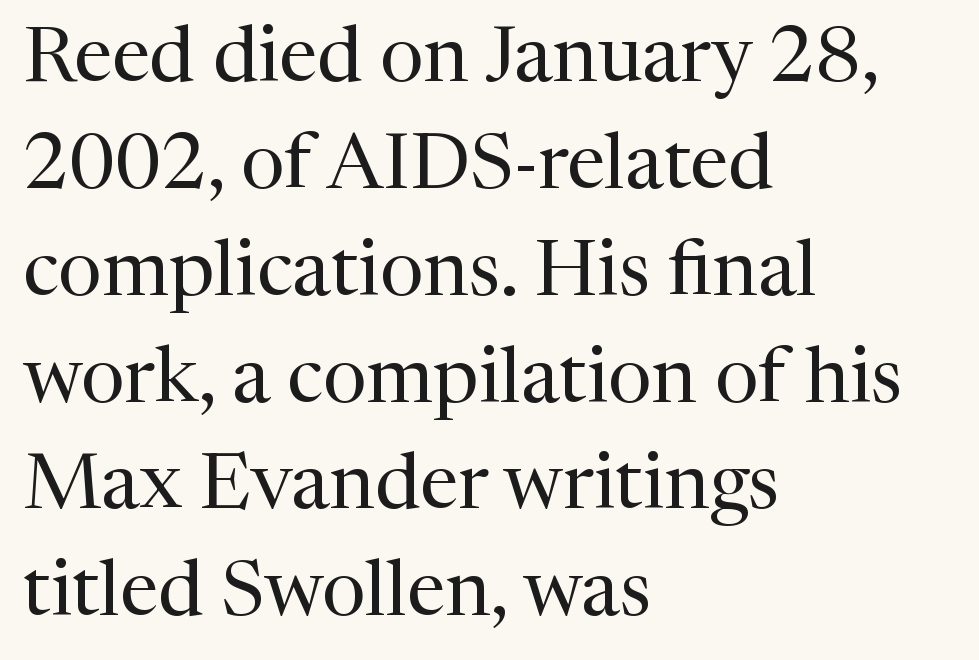
The space between consecutive lines is moderate. Yep, those are serifs on the letters. Between one letter and the next there's only the usual sliver of space. A typesetter would mark this as roman, not italic.
